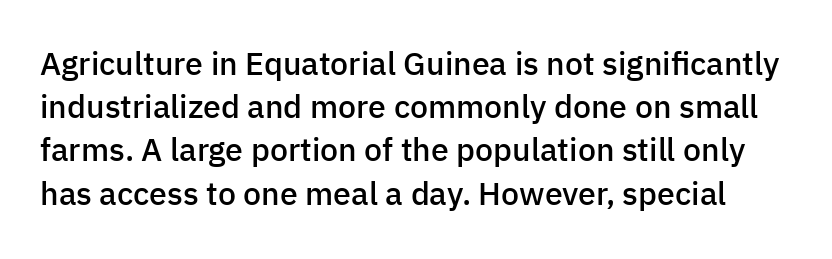
The image shows 32 px semibold sans-serif type, upright; set normal line spacing (1.35x), normal letter spacing, not underlined; low stroke contrast and a medium x-height.
